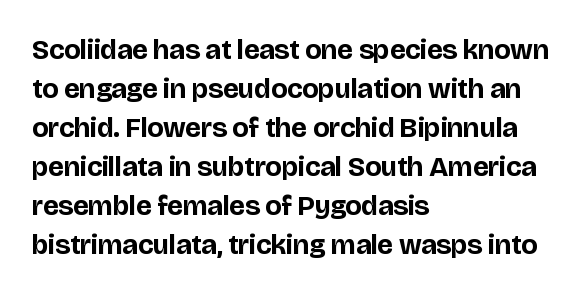
{"serif": "no", "italic": "no", "bold": "yes", "weight": "bold", "width": "normal", "stroke_contrast": "low", "x_height": "large", "monospaced": "no", "underline": "no", "align": "left", "line_spacing": "normal", "line_spacing_ratio": 1.39, "letter_spacing": "normal", "letter_spacing_em": 0.0, "glyph_px": 28}
